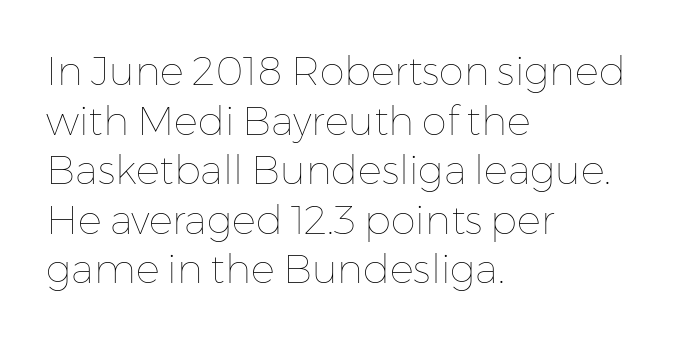
Underlining? Definitely not there. Alignment: flush left. These lines keep a tight, regular rhythm from letter to letter. The strokes are not fattened; the text isn't bold. The letters stand upright; this is a roman face. Think of a printed novel: that variable character pitch is what you see here.
